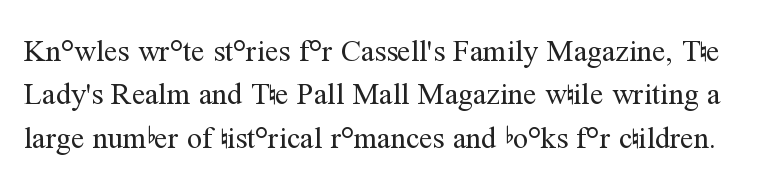
The image shows 30 px regular-weight serif type, upright; set normal line spacing (1.45x), normal letter spacing, not underlined; medium stroke contrast and a medium x-height.
